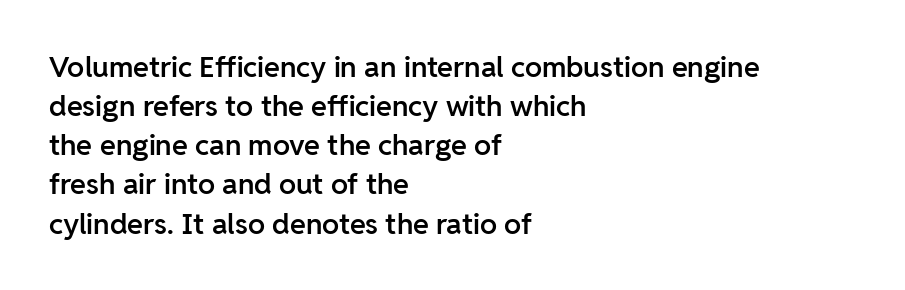
Line beginnings align vertically; line endings do not. The face used here is proportionally spaced, like ordinary book or web type. Compared with an ordinary text face, these strokes are moderately heavier — a semibold. Posture: straight, roman, zero tilt. Typographically, this falls in the sans-serif category. Any mark beneath the type? The region is blank.
